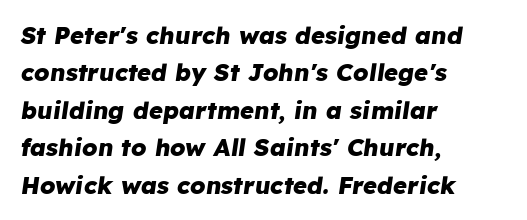
The image shows 24 px bold type, italic (leaning right); set left-aligned, normal line spacing (1.56x), normal letter spacing, not underlined.
